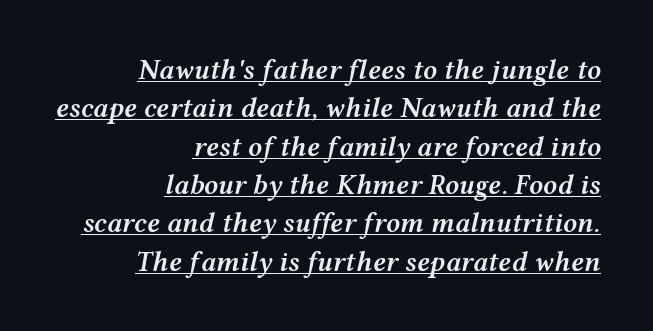
The image shows 28 px semibold, wide type, italic (leaning right); set right-aligned, normal line spacing (1.37x), normal letter spacing, underlined; medium stroke contrast and a medium x-height.
